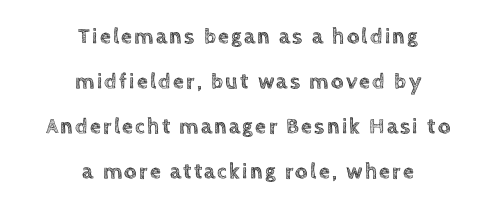
{"italic": "no", "underline": "no", "align": "center", "line_spacing": "loose", "line_spacing_ratio": 2.05, "glyph_px": 22}
